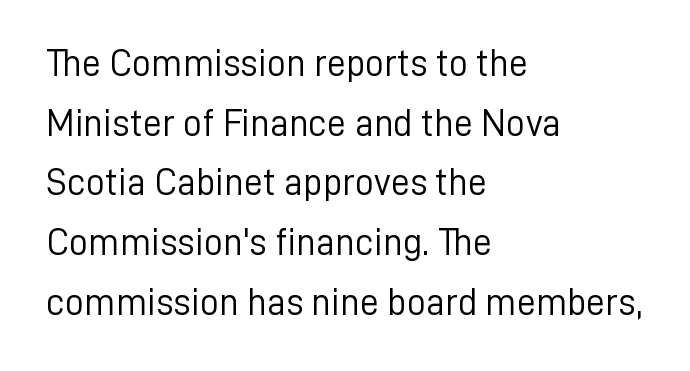
The face used here is proportionally spaced, like ordinary book or web type. The strokes are not fattened; the text isn't bold. The letterforms sit shoulder to shoulder at normal distance. Line beginnings align vertically; line endings do not. Italic: no, the glyphs are upright roman. Interline gaps are of average width in this sample.
